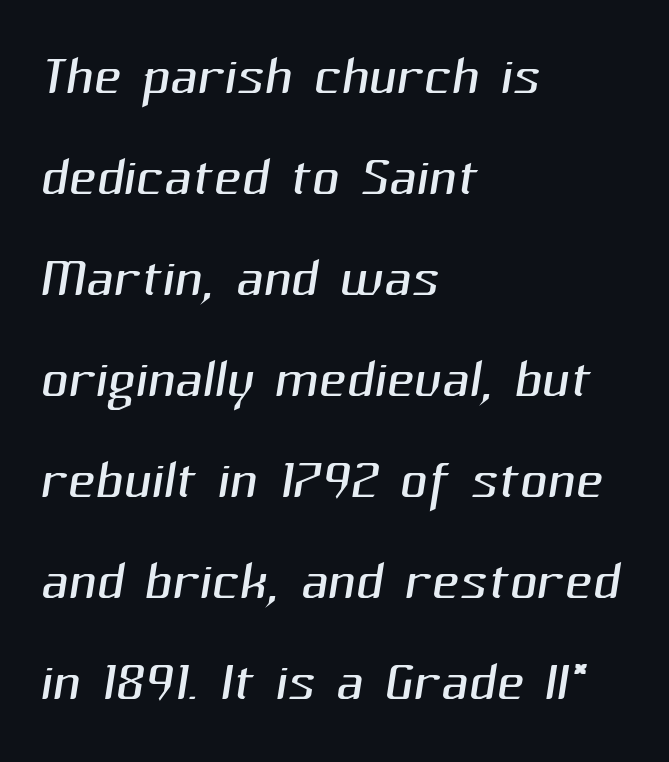
These glyphs show unthickened strokes, regular width or finer. Observe the absence of serifs on each vertical stroke in this sample. The passage shown stacks its lines at a standard gap. Decoration check: the copy has no underline. Character widths vary here, with narrow letters taking less room than wide ones. Default kerning and tracking; the words read as compact shapes.
